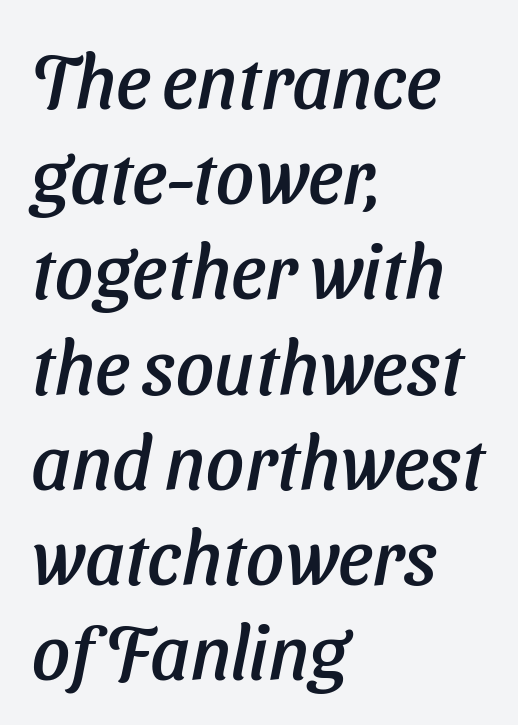
{"italic": "yes", "lean": "right", "slant_degrees": 11, "width": "normal", "stroke_contrast": "low", "x_height": "medium", "monospaced": "no", "underline": "no", "align": "left", "line_spacing": "normal", "line_spacing_ratio": 1.27, "letter_spacing": "normal", "letter_spacing_em": 0.0, "glyph_px": 75}
